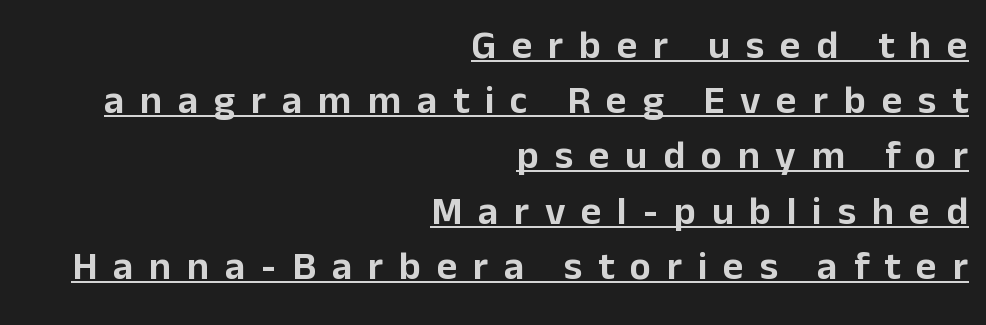
{"serif": "no", "italic": "no", "width": "normal", "stroke_contrast": "low", "x_height": "medium", "monospaced": "no", "underline": "yes", "align": "right", "line_spacing": "normal", "line_spacing_ratio": 1.38, "letter_spacing": "wide", "letter_spacing_em": 0.39, "glyph_px": 40}
